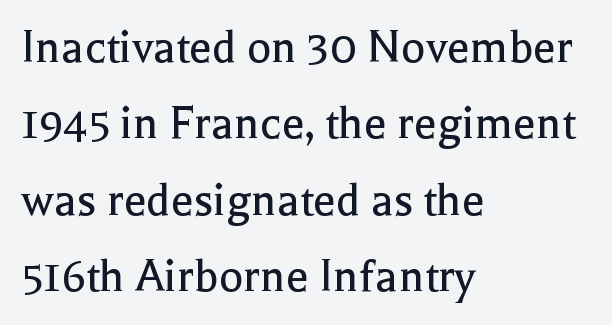
The image shows 51 px regular-weight serif type, upright; set left-aligned, normal line spacing (1.5x), normal letter spacing, not underlined; a medium x-height.
